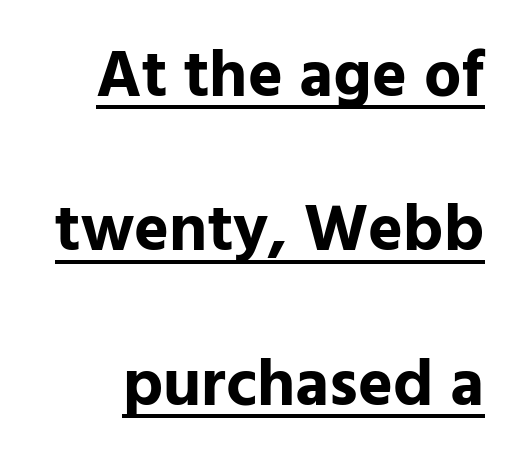
{"serif": "no", "italic": "no", "bold": "yes", "weight": "bold", "width": "normal", "stroke_contrast": "low", "x_height": "medium", "monospaced": "no", "underline": "yes", "align": "right", "line_spacing": "loose", "line_spacing_ratio": 2.34, "letter_spacing": "normal", "letter_spacing_em": 0.0, "glyph_px": 66}
